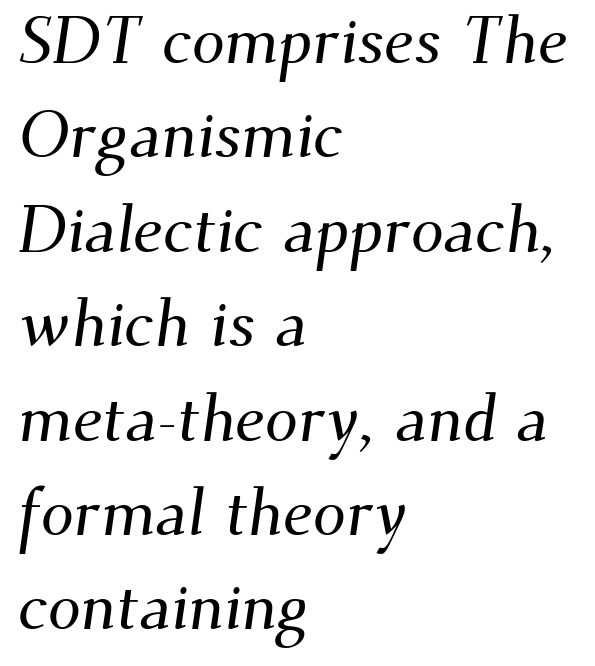
The image shows 66 px serif type; set left-aligned, normal line spacing (1.43x), normal letter spacing, not underlined; medium stroke contrast and a small x-height.
